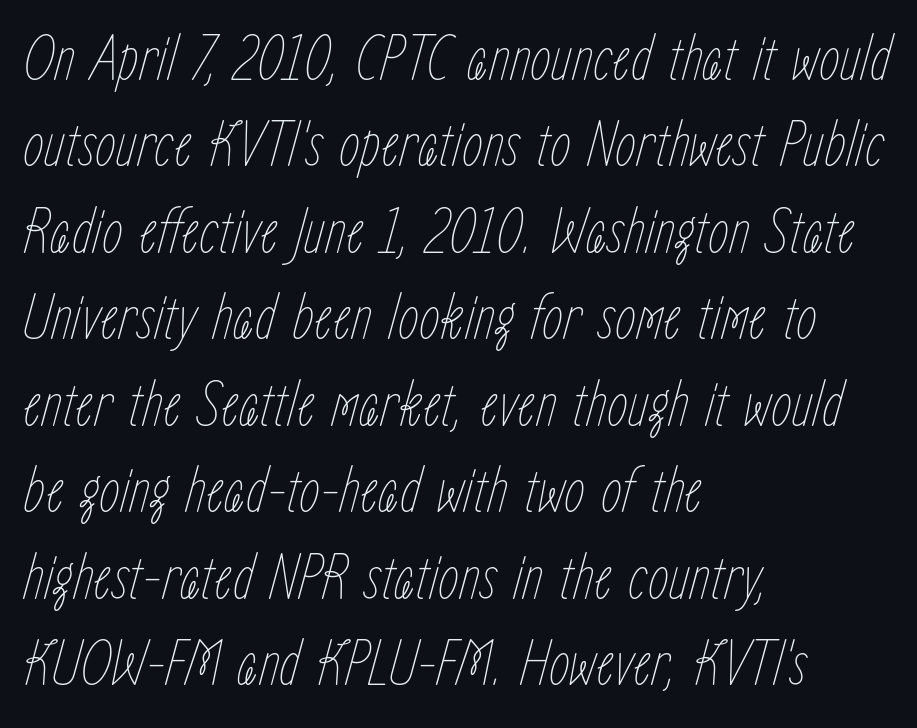
{"italic": "yes", "lean": "right", "slant_degrees": 15, "bold": "no", "weight": "thin", "width": "condensed", "stroke_contrast": "low", "x_height": "medium", "monospaced": "no", "underline": "no", "align": "left", "line_spacing": "normal", "line_spacing_ratio": 1.29, "letter_spacing": "normal", "letter_spacing_em": 0.0, "glyph_px": 67}
